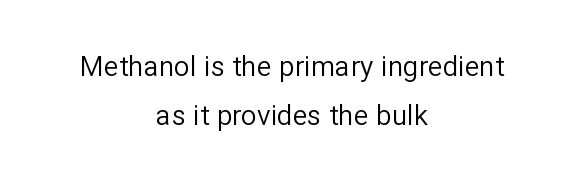
{"serif": "no", "italic": "no", "bold": "no", "weight": "regular", "width": "normal", "stroke_contrast": "low", "x_height": "medium", "monospaced": "no", "underline": "no", "align": "center", "line_spacing_ratio": 1.75, "letter_spacing": "normal", "letter_spacing_em": 0.0, "glyph_px": 28}
